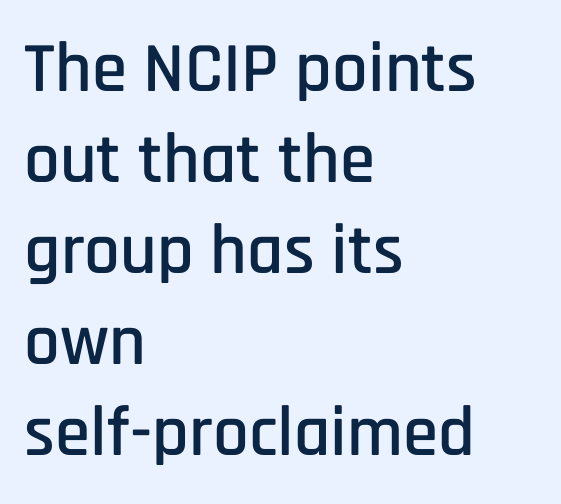
Q: Is the text italic (slanted)? A: No, it is upright.
Q: Is the typeface a serif or a sans-serif typeface? A: Sans-serif.
Q: Is the text underlined? A: No.
Q: How is the paragraph aligned? A: Left-aligned.
Q: Is the spacing between letters normal or unusually wide? A: Normal.
Q: Is the spacing between lines tight, normal or loose? A: Normal.
Q: Width (condensed, normal, or wide)? A: Condensed.
Q: Stroke contrast? A: Low.
Q: x-height? A: Large.
Q: Monospaced? A: No.
